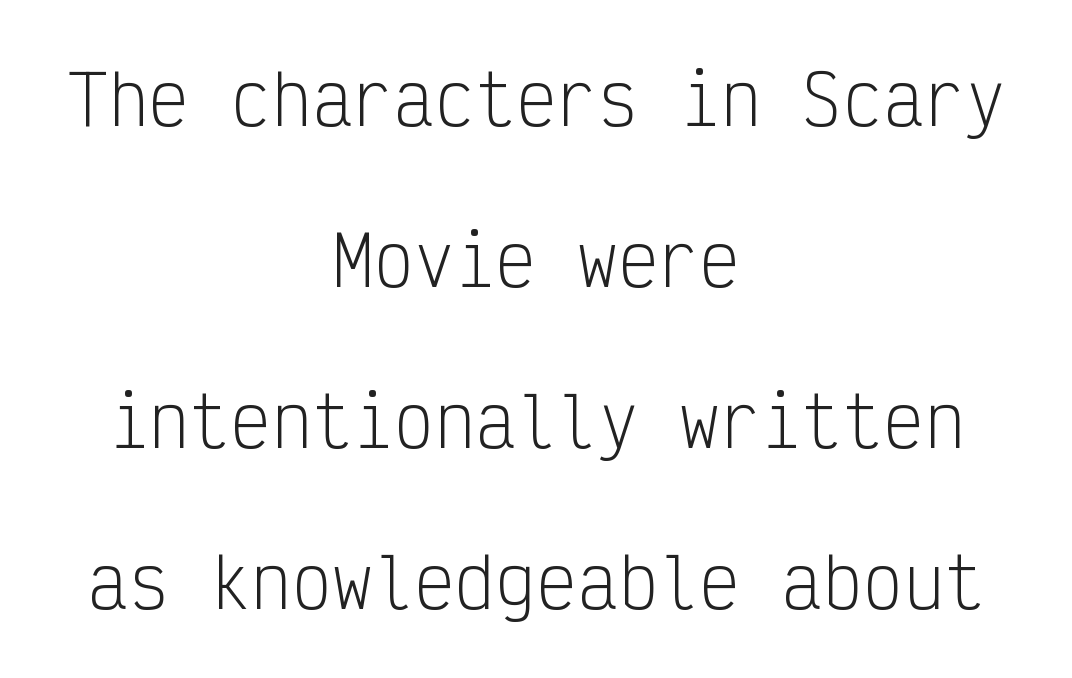
Posture: upright roman. Compared with typical paragraphs, the rows here are farther apart. The letters carry no serifs — their stems end cleanly without finishing strokes. Rule under the text: the space is simply empty.
